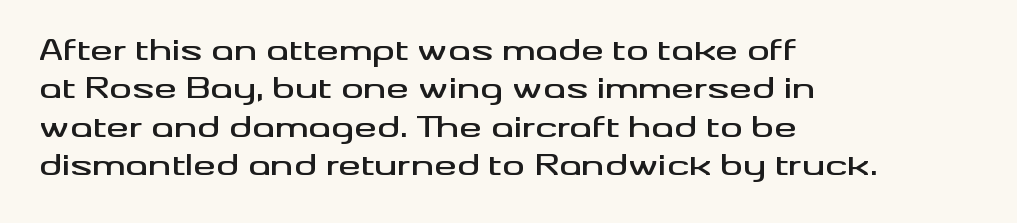
Letters rest on an invisible, unmarked baseline. The passage shown is typed in a proportional face where columns would drift. Notice how the passage keeps a crisp vertical edge on the left only. The type sits square on the baseline with zero lean. Successive baselines arrive at the customary interval. Default kerning and tracking; the words read as compact shapes.
